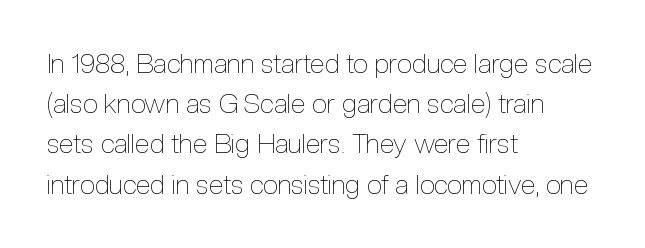
The image shows 27 px text type, upright; set left-aligned, normal line spacing (1.49x), normal letter spacing, not underlined.
